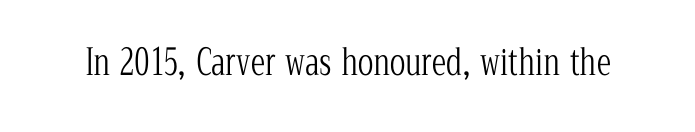
The image shows 36 px light, condensed serif type, upright; set normal letter spacing, not underlined; low stroke contrast and a medium x-height.
